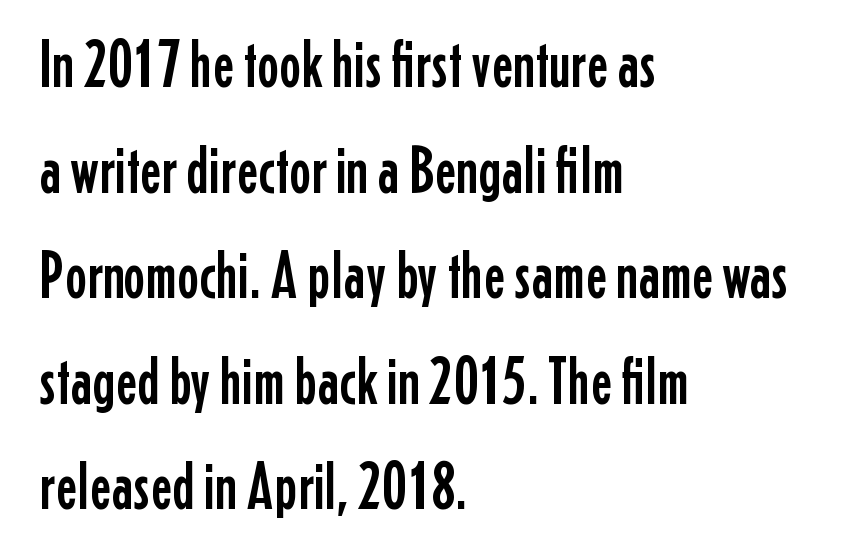
The image shows 66 px condensed sans-serif type, upright; set left-aligned, normal line spacing (1.6x), normal letter spacing, not underlined; low stroke contrast and a medium x-height.
